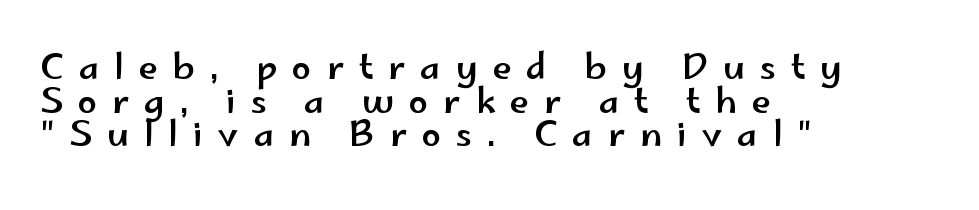
Q: Is the text italic (slanted)? A: No, it is upright.
Q: Is the typeface a serif or a sans-serif typeface? A: Sans-serif.
Q: Is the text underlined? A: No.
Q: How is the paragraph aligned? A: Left-aligned.
Q: Is the spacing between letters normal or unusually wide? A: Unusually wide.
Q: Is the spacing between lines tight, normal or loose? A: Tight.
Q: Width (condensed, normal, or wide)? A: Wide.
Q: Stroke contrast? A: Low.
Q: x-height? A: Small.
Q: Monospaced? A: No.
